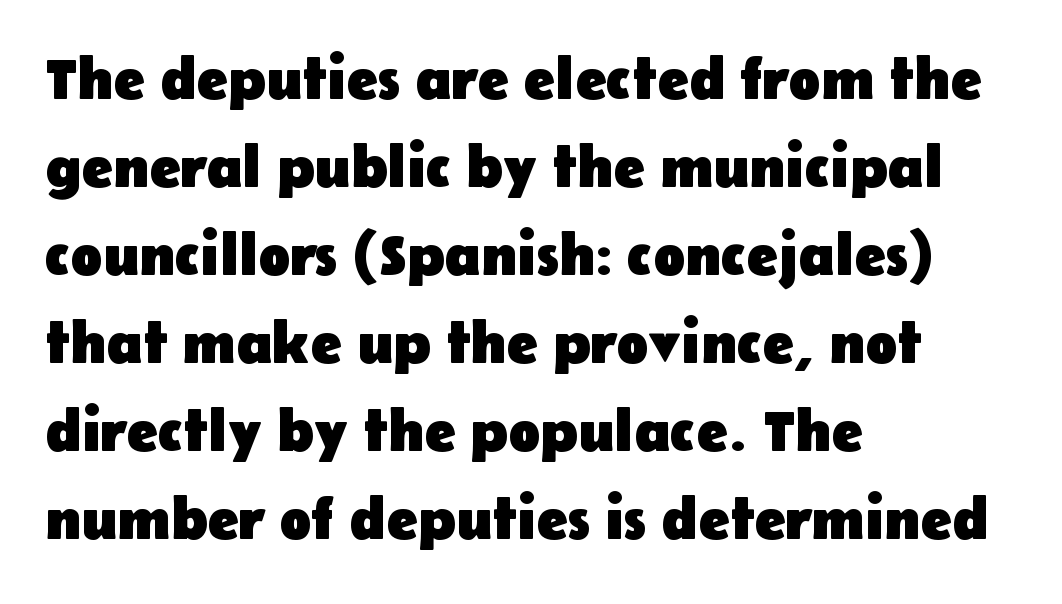
The passage is arranged the way most books set body copy — flush left. Tracking here is standard; glyphs follow each other at the usual distance. Posture: straight, roman, zero tilt. How would I describe the line gaps? Plain and ordinary.
